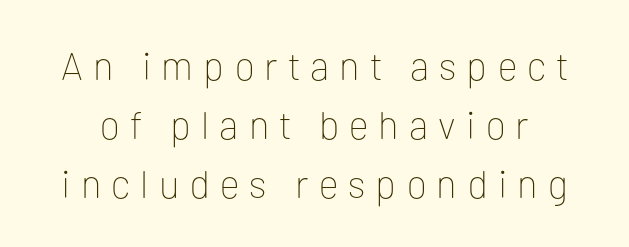
Q: Is the text bold? A: No.
Q: Is the text italic (slanted)? A: No, it is upright.
Q: Is the typeface a serif or a sans-serif typeface? A: Sans-serif.
Q: Is the text underlined? A: No.
Q: Is the spacing between letters normal or unusually wide? A: Unusually wide.
Q: Is the spacing between lines tight, normal or loose? A: Normal.
Q: Width (condensed, normal, or wide)? A: Normal.
Q: Stroke contrast? A: Low.
Q: x-height? A: Medium.
Q: Monospaced? A: No.
